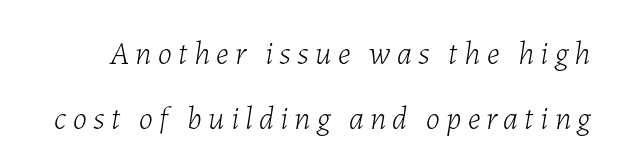
{"italic": "yes", "lean": "right", "slant_degrees": 7, "bold": "no", "weight": "light", "width": "normal", "stroke_contrast": "low", "x_height": "medium", "monospaced": "no", "underline": "no", "line_spacing": "loose", "line_spacing_ratio": 2.03, "letter_spacing": "wide", "letter_spacing_em": 0.2, "glyph_px": 32}
